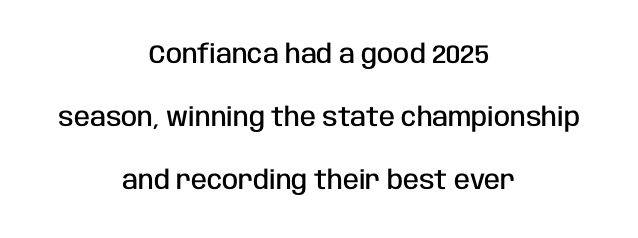
This is the regular roman posture of the typeface. No word sits above an underline. The face used here is rendered with its standard letterfit. On the weight axis this lands at semibold, roughly 600. In CSS terms this would be text-align: center. These lines stand farther apart than default settings would place them.
